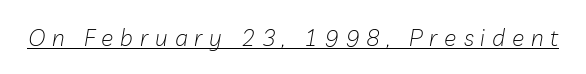
Q: Is the text bold? A: No.
Q: Is the text italic (slanted)? A: Yes, it leans right by about 10 degrees.
Q: Is the text underlined? A: Yes.
Q: Is the spacing between letters normal or unusually wide? A: Unusually wide.
